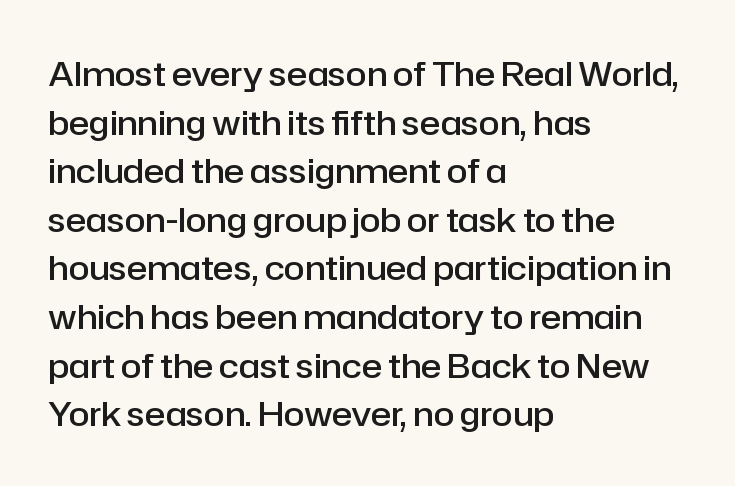
Does the type have serifs? No, each stem ends abruptly. This is the in-between weight designers call semibold or demi. This rendering features lettering with no underline. Is there any slant? The stems are plumb. Note the varied advance widths — an 'i' is clearly narrower than an 'm'.
